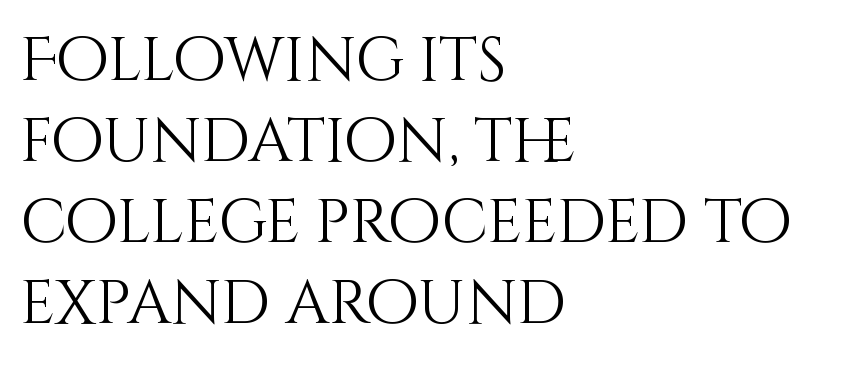
The image shows 61 px light type, upright; set left-aligned, normal line spacing (1.33x), normal letter spacing, not underlined; medium stroke contrast and a large x-height.
